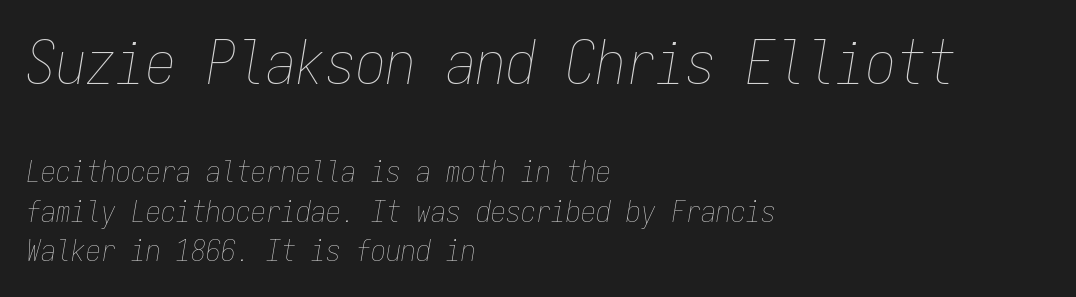
{"italic": "yes", "lean": "right", "slant_degrees": 9, "bold": "no", "weight": "thin", "width": "condensed", "stroke_contrast": "low", "x_height": "medium", "monospaced": "yes", "underline": "no", "align": "left", "line_spacing": "normal", "line_spacing_ratio": 1.32, "letter_spacing": "normal", "letter_spacing_em": 0.0, "larger_block": "first", "size_ratio": 2.0, "glyph_px": 60}
